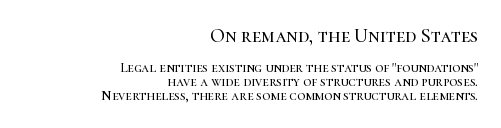
Q: Is the text italic (slanted)? A: No, it is upright.
Q: Is the text underlined? A: No.
Q: How is the paragraph aligned? A: Right-aligned.
Q: Is the spacing between letters normal or unusually wide? A: Normal.
Q: Is the spacing between lines tight, normal or loose? A: Tight.
Q: Which block of text is set in a larger size, the first (top) or the second (bottom)? A: The first (top) one.
